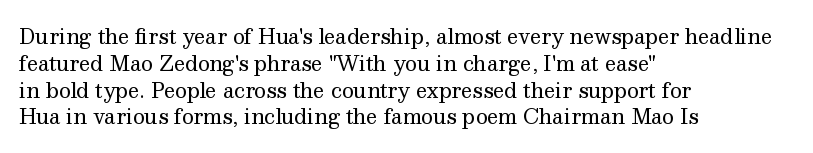
Q: Is the text bold? A: No.
Q: Is the text italic (slanted)? A: No, it is upright.
Q: Is the text underlined? A: No.
Q: How is the paragraph aligned? A: Left-aligned.
Q: Is the spacing between letters normal or unusually wide? A: Normal.
Q: Is the spacing between lines tight, normal or loose? A: Normal.
